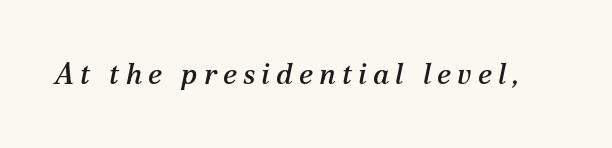
Q: Is the text italic (slanted)? A: Yes, it leans right by about 12 degrees.
Q: Is the typeface a serif or a sans-serif typeface? A: Serif.
Q: Is the text underlined? A: No.
Q: Is the spacing between letters normal or unusually wide? A: Unusually wide.
Q: Width (condensed, normal, or wide)? A: Normal.
Q: Stroke contrast? A: Medium.
Q: x-height? A: Medium.
Q: Monospaced? A: No.
